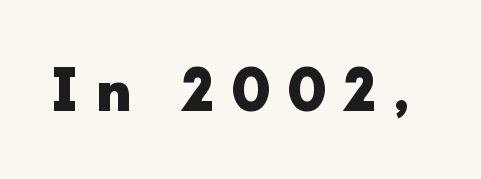
Q: Is the text bold? A: Yes.
Q: Is the text italic (slanted)? A: No, it is upright.
Q: Is the typeface a serif or a sans-serif typeface? A: Sans-serif.
Q: Is the text underlined? A: No.
Q: Is the spacing between letters normal or unusually wide? A: Unusually wide.
Q: Width (condensed, normal, or wide)? A: Normal.
Q: Stroke contrast? A: Low.
Q: x-height? A: Small.
Q: Monospaced? A: No.
